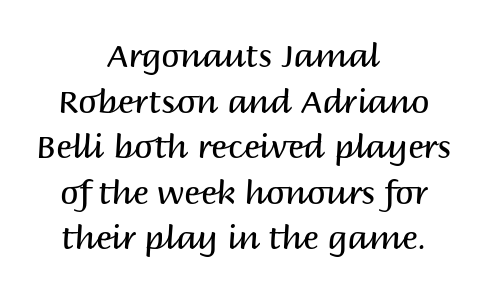
{"serif": "no", "bold": "no", "weight": "regular", "width": "normal", "stroke_contrast": "medium", "x_height": "large", "monospaced": "no", "underline": "no", "align": "center", "line_spacing": "normal", "line_spacing_ratio": 1.38, "letter_spacing": "normal", "letter_spacing_em": 0.0, "glyph_px": 33}
